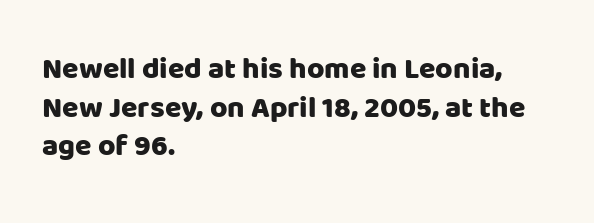
Q: Is the text italic (slanted)? A: No, it is upright.
Q: Is the typeface a serif or a sans-serif typeface? A: Sans-serif.
Q: Is the text underlined? A: No.
Q: How is the paragraph aligned? A: Left-aligned.
Q: Is the spacing between letters normal or unusually wide? A: Normal.
Q: Is the spacing between lines tight, normal or loose? A: Normal.
Q: Width (condensed, normal, or wide)? A: Normal.
Q: Stroke contrast? A: Low.
Q: x-height? A: Large.
Q: Monospaced? A: No.
